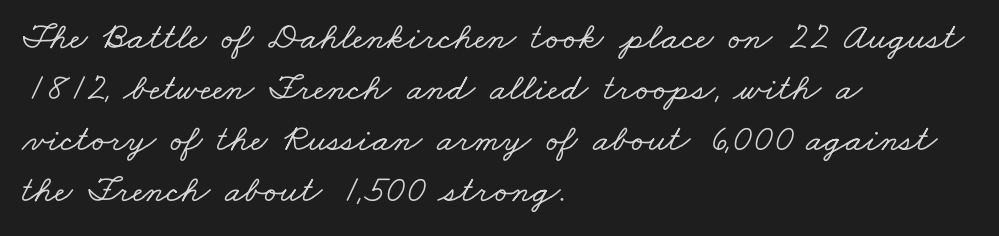
Q: Is the typeface a serif or a sans-serif typeface? A: Serif.
Q: Is the text underlined? A: No.
Q: How is the paragraph aligned? A: Left-aligned.
Q: Is the spacing between letters normal or unusually wide? A: Normal.
Q: Is the spacing between lines tight, normal or loose? A: Normal.
Q: Width (condensed, normal, or wide)? A: Wide.
Q: Stroke contrast? A: Low.
Q: x-height? A: Small.
Q: Monospaced? A: No.
